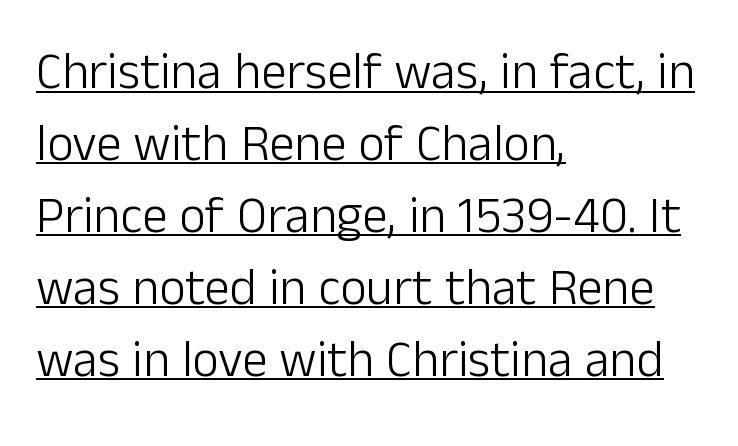
The image shows 51 px light sans-serif type, upright; set left-aligned, normal line spacing (1.41x), normal letter spacing, underlined; low stroke contrast and a medium x-height.
